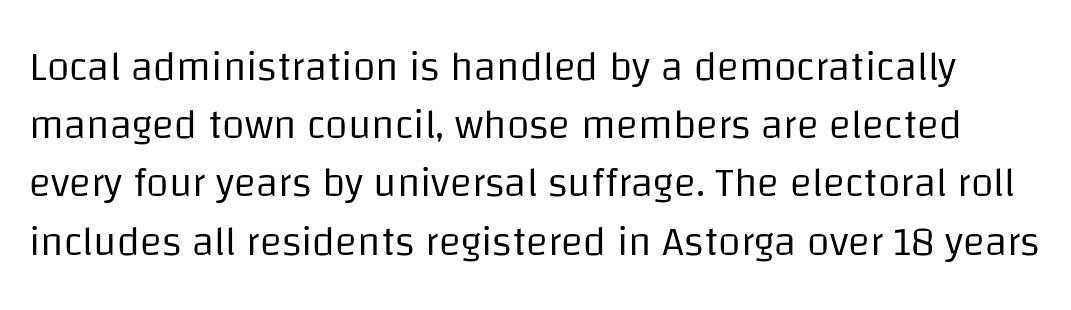
The image shows 41 px regular-weight sans-serif type, upright; set normal line spacing (1.42x), normal letter spacing, not underlined; low stroke contrast and a large x-height.
